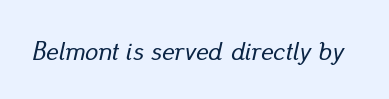
Glyph-to-glyph distance matches everyday printed text. Just letters on the line, the space beneath them empty. Is the type slanted? Yes — the strokes lean at a clear angle.
